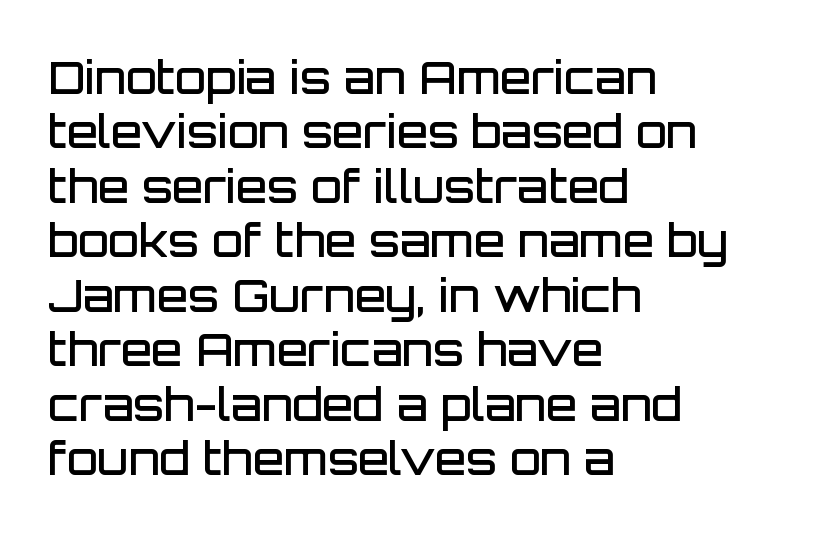
{"serif": "no", "italic": "no", "bold": "semi", "weight": "semibold", "width": "normal", "stroke_contrast": "low", "x_height": "large", "monospaced": "no", "underline": "no", "align": "left", "line_spacing_ratio": 1.21, "letter_spacing": "normal", "letter_spacing_em": 0.0, "glyph_px": 45}
